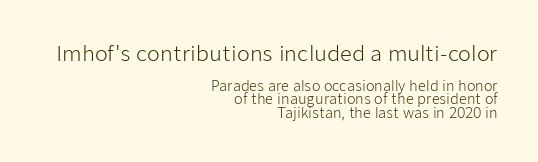
The image shows 21 px text type, upright; set right-aligned, tight line spacing (0.96x), normal letter spacing, not underlined; the first (top) block is 1.5x larger.
